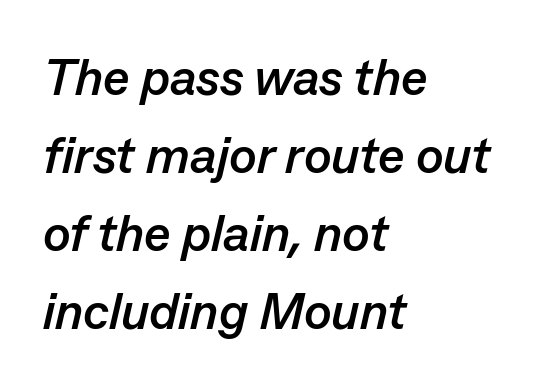
{"italic": "yes", "lean": "right", "slant_degrees": 13, "bold": "yes", "weight": "semibold", "width": "normal", "stroke_contrast": "low", "x_height": "medium", "monospaced": "no", "underline": "no", "align": "left", "line_spacing": "normal", "line_spacing_ratio": 1.53, "letter_spacing": "normal", "letter_spacing_em": 0.0, "glyph_px": 51}
